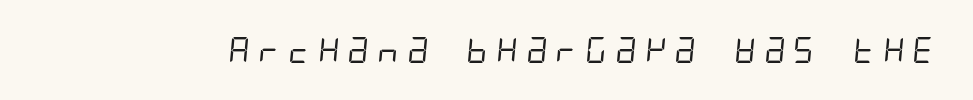
The image shows 26 px text type; set unusually wide letter spacing (+0.2 em), not underlined.
